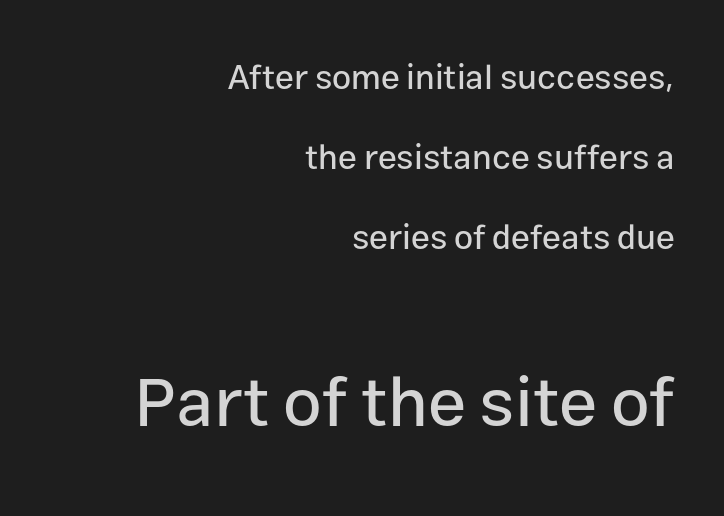
{"serif": "no", "italic": "no", "width": "normal", "stroke_contrast": "low", "x_height": "medium", "monospaced": "no", "underline": "no", "align": "right", "line_spacing": "loose", "line_spacing_ratio": 2.36, "letter_spacing": "normal", "letter_spacing_em": 0.0, "larger_block": "second", "size_ratio": 2.03, "glyph_px": 69}
